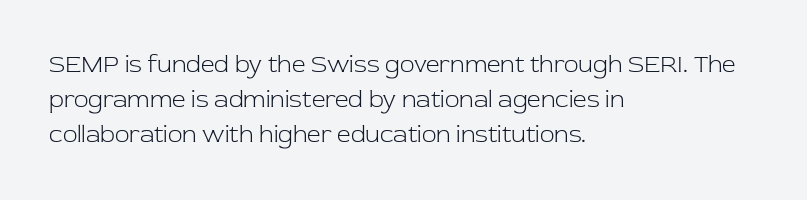
The image shows 24 px text type, upright; set left-aligned, normal line spacing (1.46x), normal letter spacing, not underlined.
